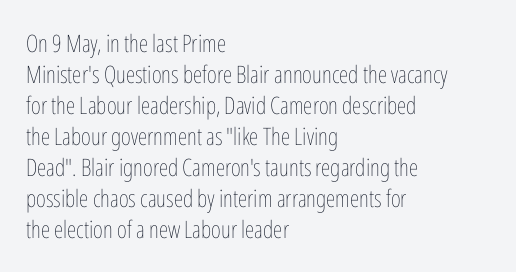
Q: Is the text bold? A: No.
Q: Is the text italic (slanted)? A: No, it is upright.
Q: Is the text underlined? A: No.
Q: How is the paragraph aligned? A: Left-aligned.
Q: Is the spacing between letters normal or unusually wide? A: Normal.
Q: Is the spacing between lines tight, normal or loose? A: Normal.
